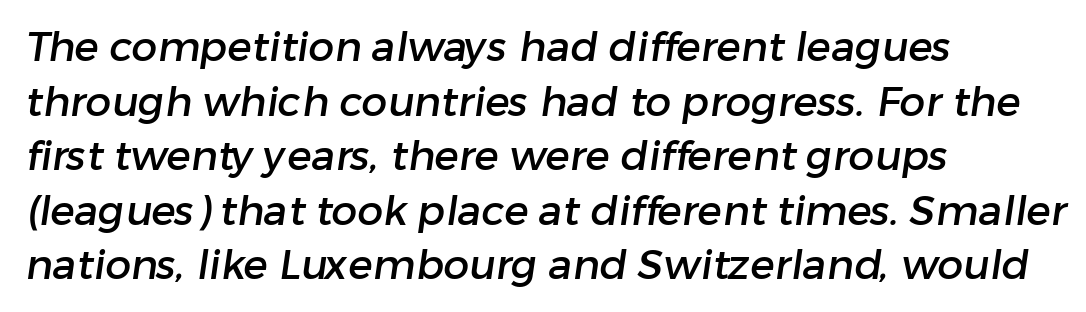
The image shows 41 px sans-serif type; set left-aligned, normal line spacing (1.33x), normal letter spacing, not underlined; low stroke contrast and a medium x-height.
